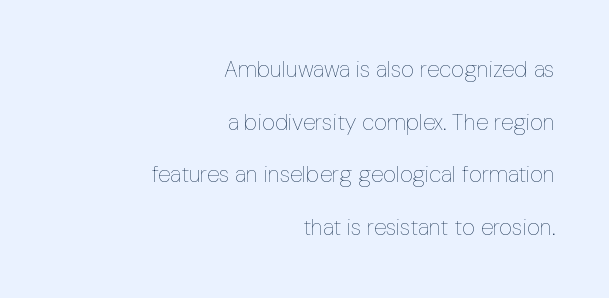
{"italic": "no", "bold": "no", "underline": "no", "align": "right", "line_spacing": "loose", "line_spacing_ratio": 2.29, "letter_spacing": "normal", "letter_spacing_em": 0.0, "glyph_px": 23}
